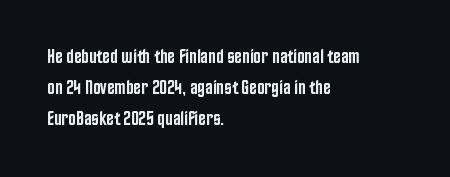
Strokes here are thickened, but only to semibold level. Successive baselines arrive at the customary interval. The axis of the letterforms is exactly vertical. Anything drawn beneath the words? Only blank space. Which margin do the lines hug? The left one — the right edge is uneven. This rendering leaves character spacing at its baseline value.
